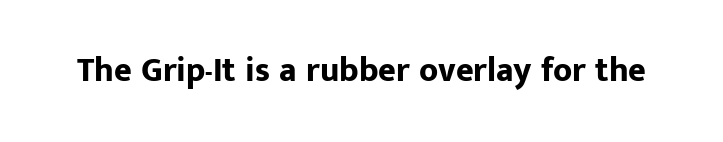
The image shows 34 px bold sans-serif type, upright; set normal letter spacing, not underlined; low stroke contrast and a medium x-height.
